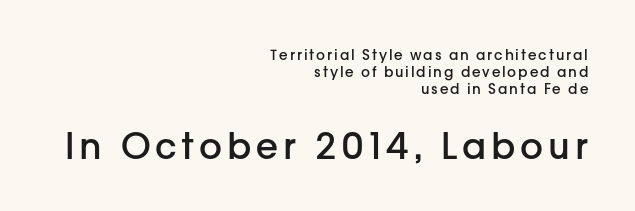
{"serif": "no", "italic": "no", "bold": "semi", "weight": "semibold", "width": "normal", "stroke_contrast": "low", "x_height": "medium", "monospaced": "no", "underline": "no", "align": "right", "line_spacing_ratio": 1.21, "larger_block": "second", "size_ratio": 2.57, "glyph_px": 36}
